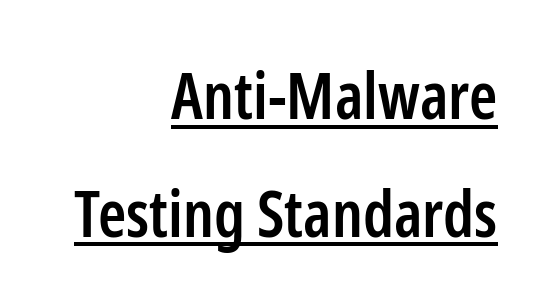
The image shows 64 px semibold, condensed sans-serif type, upright; set right-aligned, line spacing 1.84x, normal letter spacing, underlined; low stroke contrast and a medium x-height.
